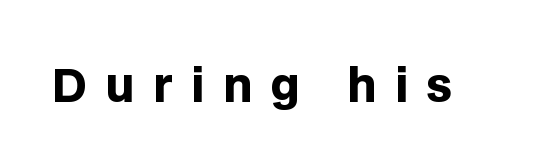
Q: Is the text bold? A: Yes.
Q: Is the text italic (slanted)? A: No, it is upright.
Q: Is the typeface a serif or a sans-serif typeface? A: Sans-serif.
Q: Is the text underlined? A: No.
Q: Is the spacing between letters normal or unusually wide? A: Unusually wide.
Q: Width (condensed, normal, or wide)? A: Normal.
Q: Stroke contrast? A: Low.
Q: x-height? A: Large.
Q: Monospaced? A: No.
